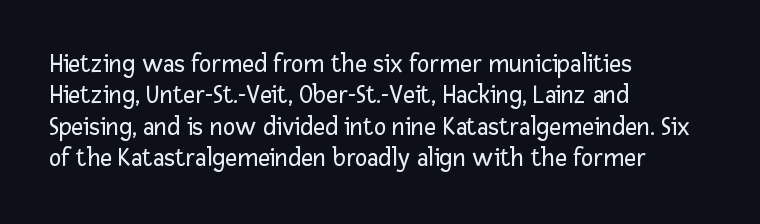
Q: Is the text bold? A: No.
Q: Is the text italic (slanted)? A: No, it is upright.
Q: Is the text underlined? A: No.
Q: How is the paragraph aligned? A: Left-aligned.
Q: Is the spacing between letters normal or unusually wide? A: Normal.
